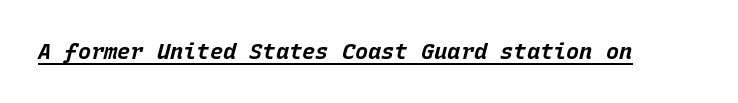
Q: Is the text bold? A: Yes.
Q: Is the text italic (slanted)? A: Yes, it leans right by about 15 degrees.
Q: Is the text underlined? A: Yes.
Q: Is the spacing between letters normal or unusually wide? A: Normal.
